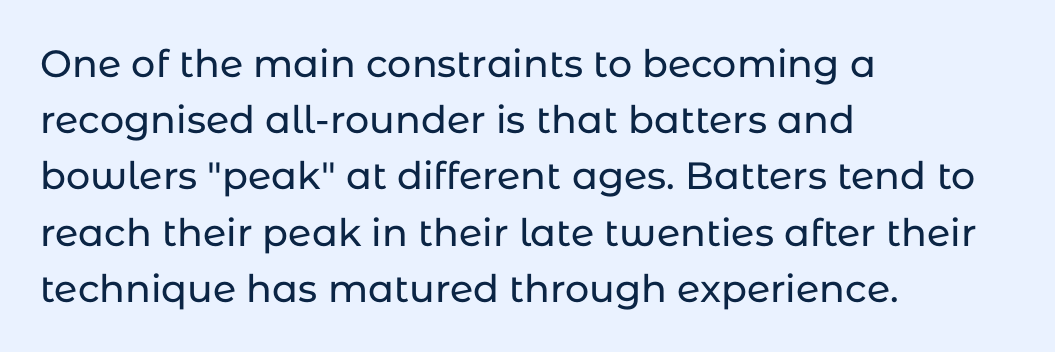
Q: Is the text italic (slanted)? A: No, it is upright.
Q: Is the typeface a serif or a sans-serif typeface? A: Sans-serif.
Q: Is the text underlined? A: No.
Q: How is the paragraph aligned? A: Left-aligned.
Q: Is the spacing between letters normal or unusually wide? A: Normal.
Q: Is the spacing between lines tight, normal or loose? A: Normal.
Q: Width (condensed, normal, or wide)? A: Normal.
Q: Stroke contrast? A: Low.
Q: x-height? A: Medium.
Q: Monospaced? A: No.
